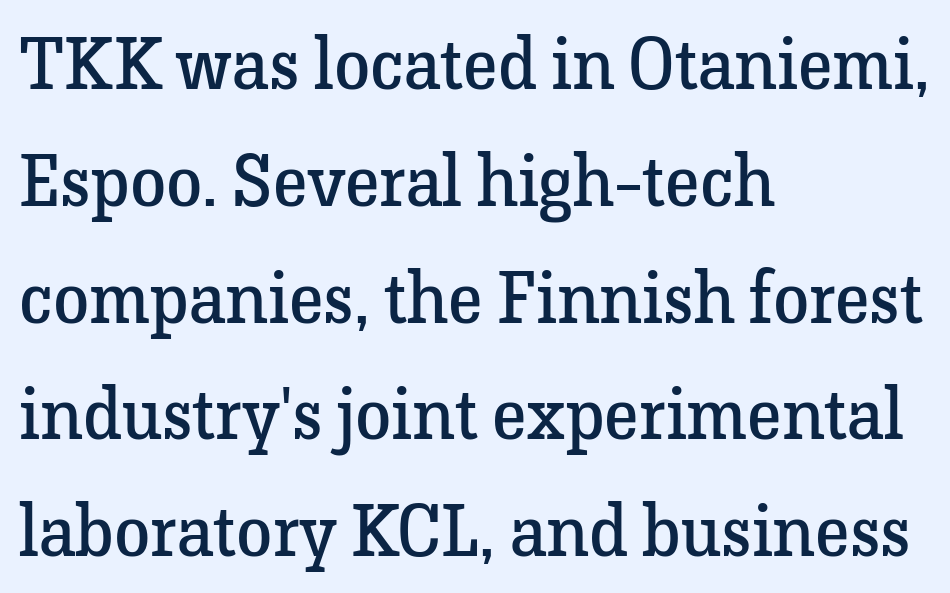
{"serif": "yes", "italic": "no", "bold": "no", "weight": "regular", "width": "normal", "stroke_contrast": "low", "x_height": "medium", "monospaced": "no", "underline": "no", "align": "left", "line_spacing": "normal", "line_spacing_ratio": 1.6, "letter_spacing": "normal", "letter_spacing_em": 0.0, "glyph_px": 73}
